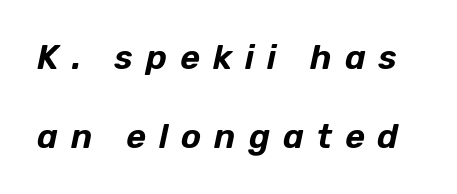
Q: Is the text italic (slanted)? A: Yes, it leans right by about 12 degrees.
Q: Is the text underlined? A: No.
Q: Is the spacing between letters normal or unusually wide? A: Unusually wide.
Q: Is the spacing between lines tight, normal or loose? A: Loose.
Q: Width (condensed, normal, or wide)? A: Normal.
Q: Stroke contrast? A: Low.
Q: x-height? A: Medium.
Q: Monospaced? A: No.
